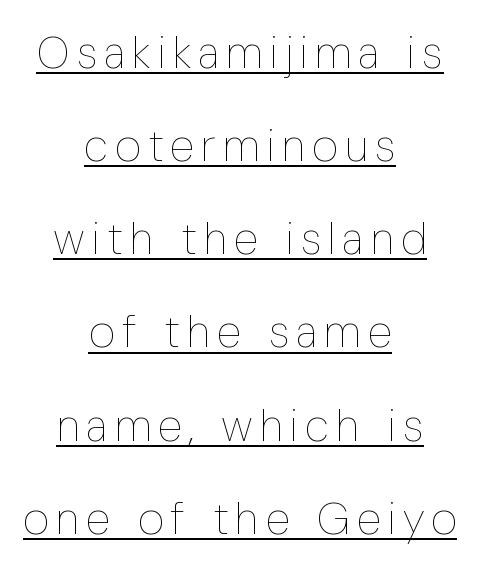
The image shows 45 px thin, condensed type, upright; set centered, loose line spacing (2.07x), underlined; low stroke contrast and a medium x-height.
